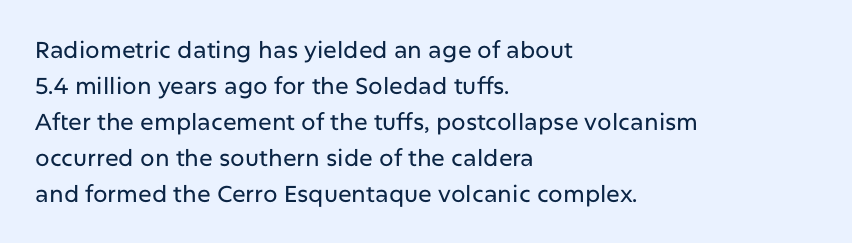
Q: Is the text italic (slanted)? A: No, it is upright.
Q: Is the text underlined? A: No.
Q: How is the paragraph aligned? A: Left-aligned.
Q: Is the spacing between letters normal or unusually wide? A: Normal.
Q: Is the spacing between lines tight, normal or loose? A: Normal.
